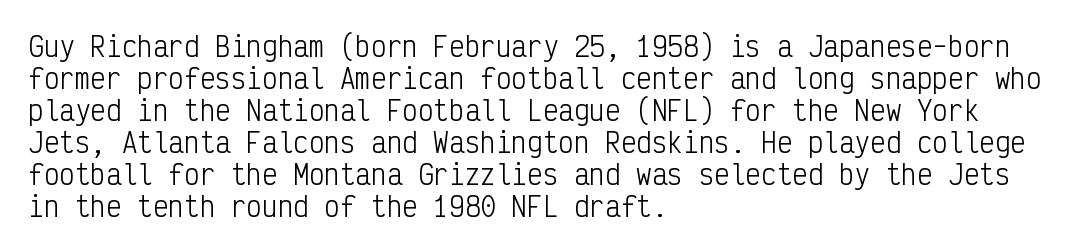
{"italic": "no", "bold": "no", "underline": "no", "align": "left", "line_spacing_ratio": 1.23, "letter_spacing": "normal", "letter_spacing_em": 0.0, "glyph_px": 26}
